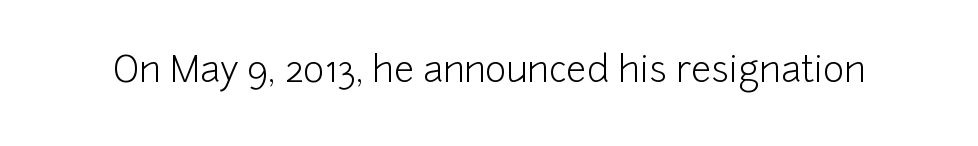
The image shows 36 px light sans-serif type, upright; set normal letter spacing, not underlined; low stroke contrast and a medium x-height.
